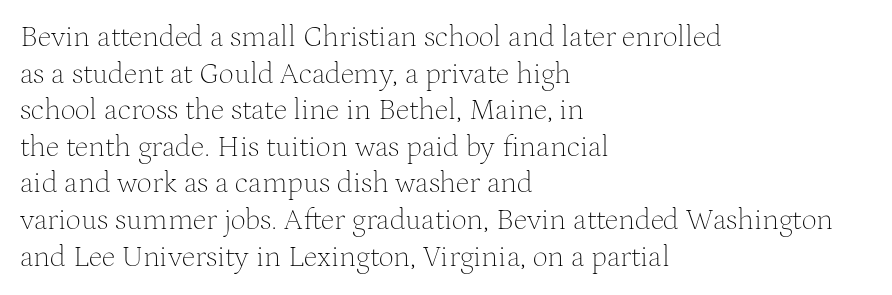
This rendering features lettering with no underline. Style check: upright. Observe the ordinary spacing: letters are neighbours, not strangers. This is not heavy type; no bold has been used. Proportional: the letters do not fall into vertical columns. The letters carry serifs — small finishing strokes at the ends of their stems.
